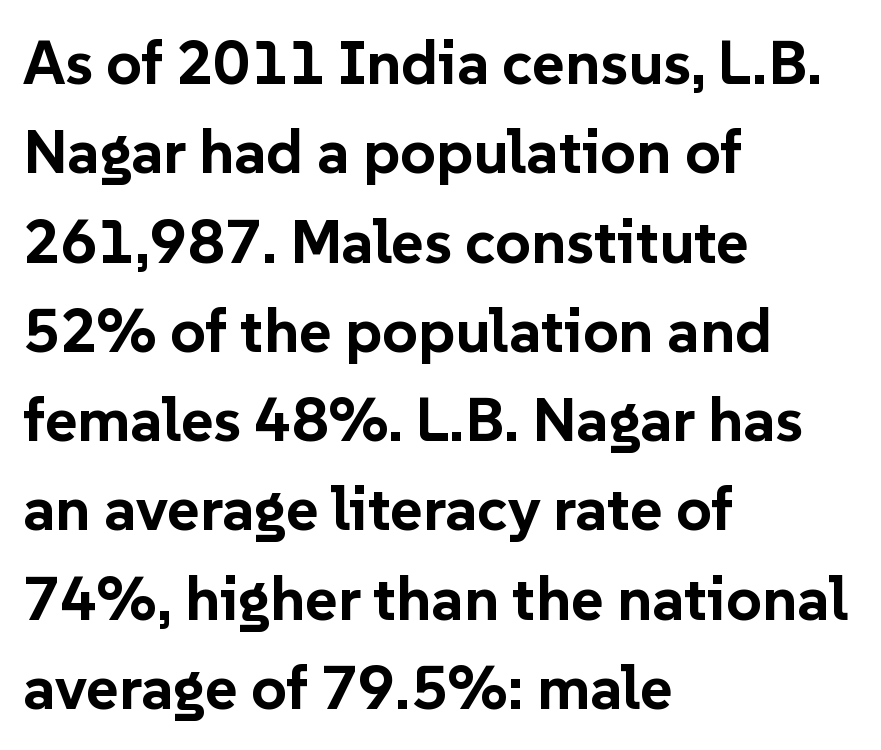
Each line starts at the same left margin while the right side varies. Students, observe: this is what conventionally led text looks like. The strokes are fattened all the way to bold. Words appear dense and cohesive because spacing is normal. The designer went with a sans here, leaving each stem footless. Check the space under the baseline: it is left empty.
